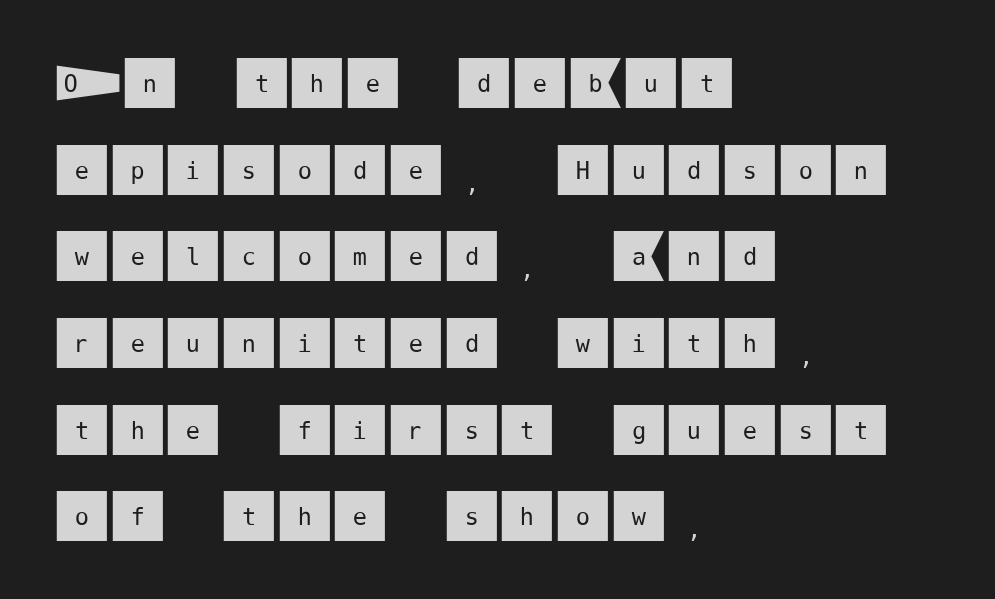
Q: Is the text italic (slanted)? A: No, it is upright.
Q: Is the typeface a serif or a sans-serif typeface? A: Sans-serif.
Q: Is the text underlined? A: No.
Q: How is the paragraph aligned? A: Left-aligned.
Q: Is the spacing between letters normal or unusually wide? A: Normal.
Q: Is the spacing between lines tight, normal or loose? A: Normal.
Q: Width (condensed, normal, or wide)? A: Normal.
Q: Stroke contrast? A: Medium.
Q: x-height? A: Large.
